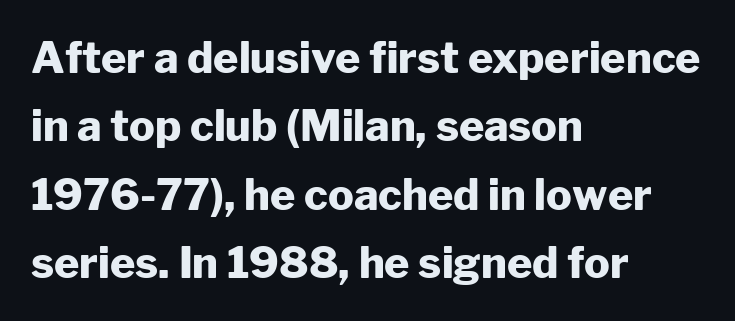
Q: Is the text bold? A: Yes.
Q: Is the text italic (slanted)? A: No, it is upright.
Q: Is the typeface a serif or a sans-serif typeface? A: Sans-serif.
Q: Is the text underlined? A: No.
Q: How is the paragraph aligned? A: Left-aligned.
Q: Is the spacing between letters normal or unusually wide? A: Normal.
Q: Is the spacing between lines tight, normal or loose? A: Normal.
Q: Width (condensed, normal, or wide)? A: Normal.
Q: Stroke contrast? A: Low.
Q: x-height? A: Medium.
Q: Monospaced? A: No.
